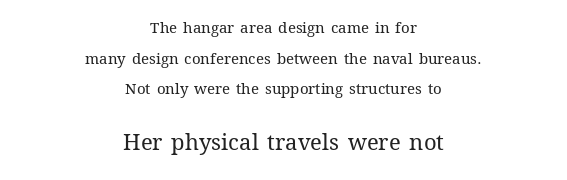
{"italic": "no", "bold": "no", "underline": "no", "align": "center", "line_spacing": "loose", "line_spacing_ratio": 2.05, "letter_spacing": "normal", "letter_spacing_em": 0.0, "larger_block": "second", "size_ratio": 1.47, "glyph_px": 22}
